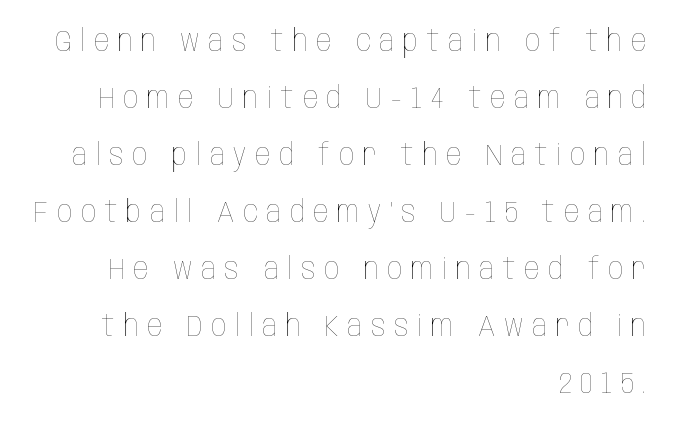
The image shows 30 px thin, condensed type, upright; set right-aligned, loose line spacing (1.9x), unusually wide letter spacing (+0.29 em), not underlined; low stroke contrast and a large x-height.
